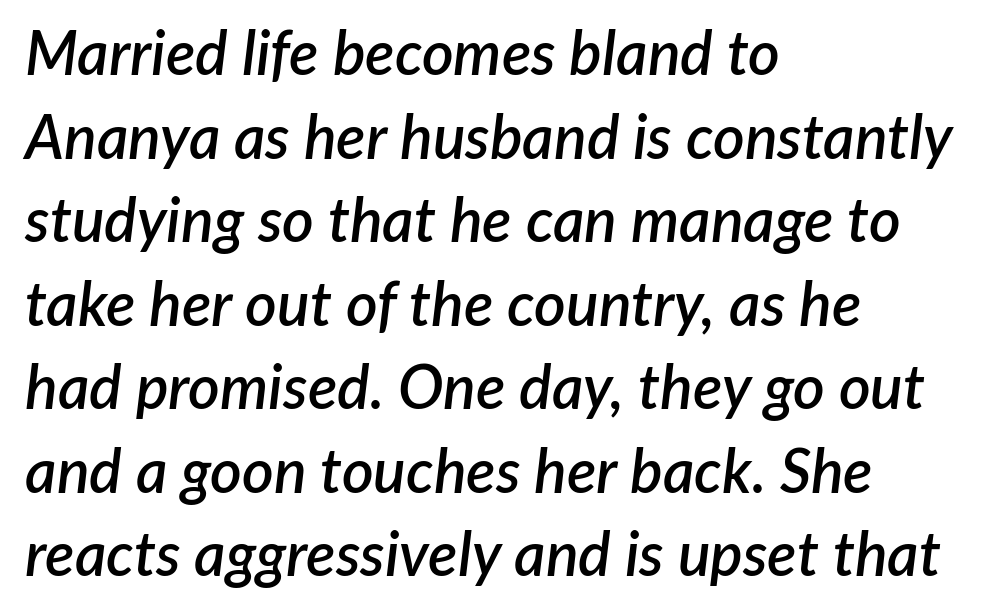
Q: Is the text bold? A: Semi-bold.
Q: Is the text italic (slanted)? A: Yes, it leans right by about 7 degrees.
Q: Is the text underlined? A: No.
Q: How is the paragraph aligned? A: Left-aligned.
Q: Is the spacing between letters normal or unusually wide? A: Normal.
Q: Is the spacing between lines tight, normal or loose? A: Normal.
Q: Width (condensed, normal, or wide)? A: Normal.
Q: Stroke contrast? A: Low.
Q: x-height? A: Medium.
Q: Monospaced? A: No.
